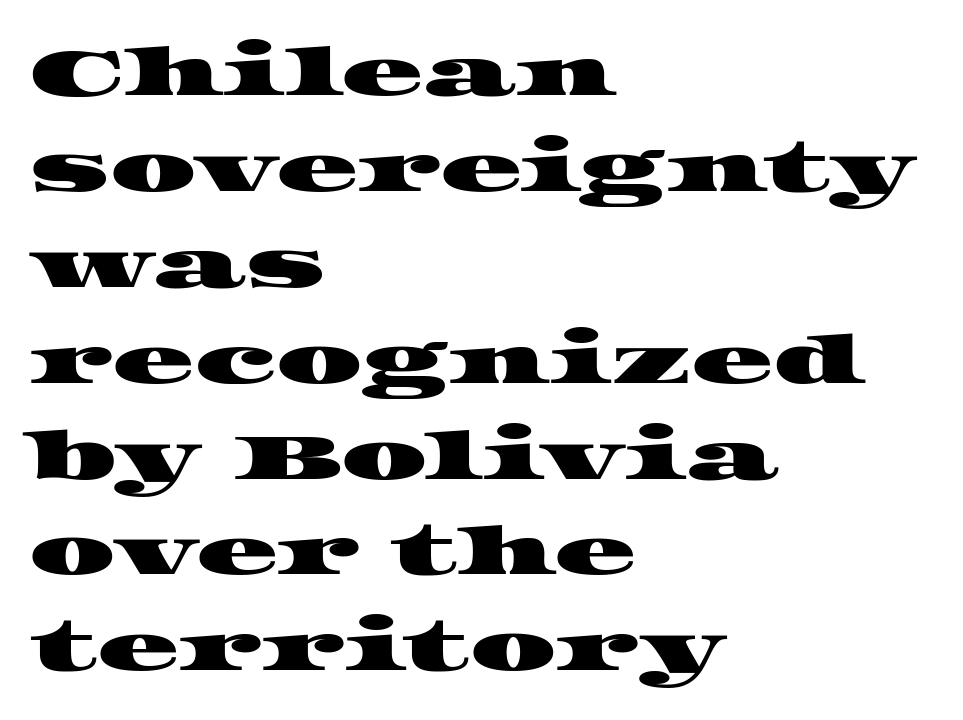
Q: Is the typeface a serif or a sans-serif typeface? A: Serif.
Q: Is the text underlined? A: No.
Q: How is the paragraph aligned? A: Left-aligned.
Q: Is the spacing between letters normal or unusually wide? A: Normal.
Q: Is the spacing between lines tight, normal or loose? A: Normal.
Q: Width (condensed, normal, or wide)? A: Wide.
Q: Stroke contrast? A: High.
Q: x-height? A: Large.
Q: Monospaced? A: No.
